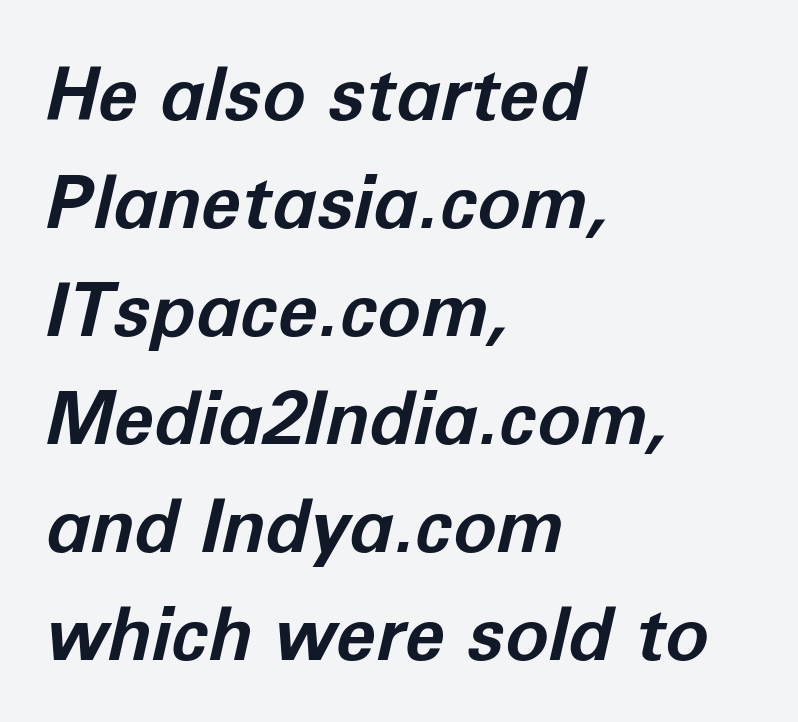
Baseline-to-baseline distance is the conventional proportion of letter height. What weight is shown? A full bold with thick strokes. Students, note that the glyphs here touch the page at normal intervals. Note the varied advance widths — an 'i' is clearly narrower than an 'm'.
